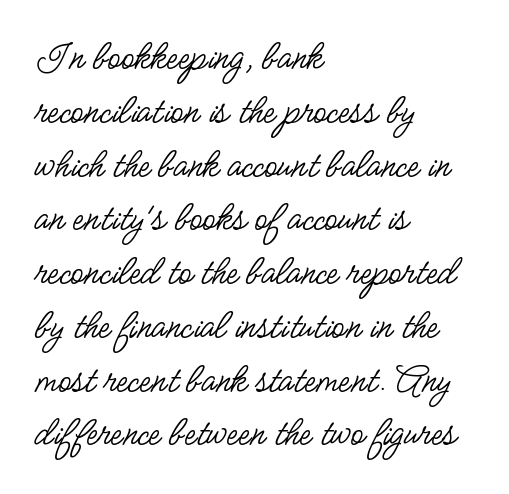
{"serif": "no", "bold": "no", "weight": "regular", "width": "condensed", "stroke_contrast": "low", "x_height": "small", "monospaced": "no", "underline": "no", "align": "left", "line_spacing": "normal", "line_spacing_ratio": 1.28, "letter_spacing": "normal", "letter_spacing_em": 0.0, "glyph_px": 42}
